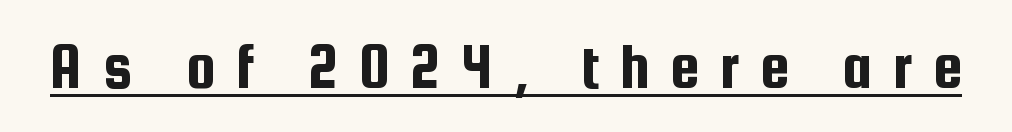
Q: Is the text italic (slanted)? A: No, it is upright.
Q: Is the typeface a serif or a sans-serif typeface? A: Sans-serif.
Q: Is the text underlined? A: Yes.
Q: Is the spacing between letters normal or unusually wide? A: Unusually wide.
Q: Width (condensed, normal, or wide)? A: Condensed.
Q: Stroke contrast? A: Low.
Q: x-height? A: Medium.
Q: Monospaced? A: No.
